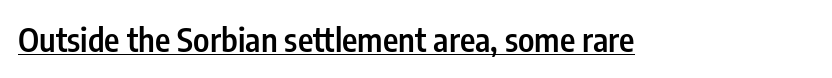
Note: no serifs on the glyphs. Somebody hit Ctrl+U on this one — the words are underlined. Typesetter's note: demi weight, one step under bold. Here the glyphs are tracked normally, forming tight word shapes.
